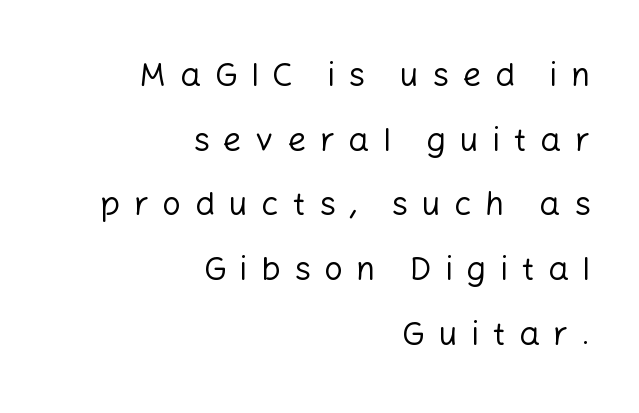
The image shows 33 px regular-weight sans-serif type, upright; set right-aligned, loose line spacing (1.96x), unusually wide letter spacing (+0.41 em), not underlined; low stroke contrast and a medium x-height.
